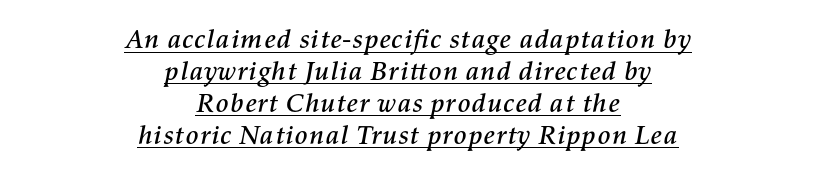
The image shows 27 px text type, italic (leaning right); set centered, line spacing 1.18x, normal letter spacing, underlined.
